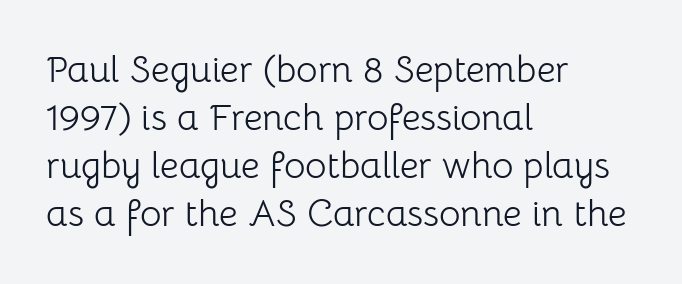
Heaviness? Minimal to ordinary, like unemphasized prose. The type sits square on the baseline with zero lean. The text was rendered using a sans face with plain stroke endings. Line spacing here is normal. Do the characters align in a grid? No, the font is proportional. These lines are set flush left with a ragged right edge.
